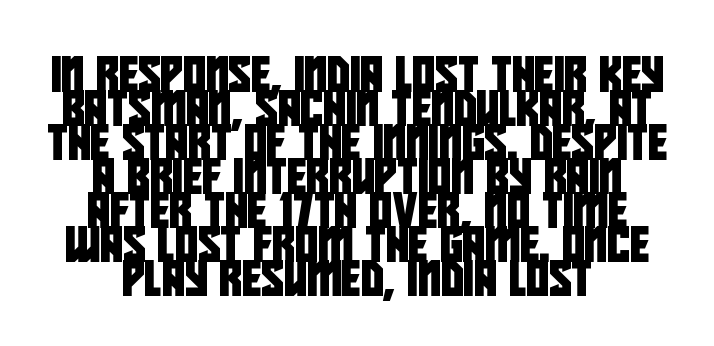
Q: Is the typeface a serif or a sans-serif typeface? A: Sans-serif.
Q: Is the text underlined? A: No.
Q: How is the paragraph aligned? A: Centered.
Q: Is the spacing between letters normal or unusually wide? A: Normal.
Q: Is the spacing between lines tight, normal or loose? A: Tight.
Q: Width (condensed, normal, or wide)? A: Condensed.
Q: Stroke contrast? A: Low.
Q: x-height? A: Large.
Q: Monospaced? A: No.
